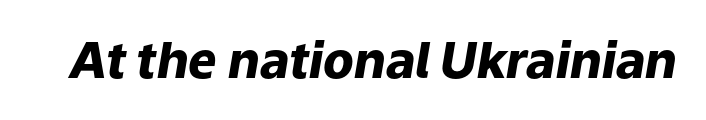
{"italic": "yes", "lean": "right", "slant_degrees": 9, "bold": "yes", "weight": "heavy", "width": "normal", "stroke_contrast": "low", "x_height": "medium", "monospaced": "no", "underline": "no", "letter_spacing": "normal", "letter_spacing_em": 0.0, "glyph_px": 50}
